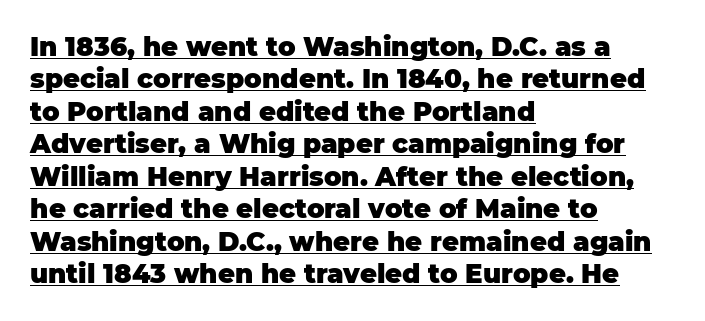
{"italic": "no", "bold": "yes", "underline": "yes", "align": "left", "line_spacing": "normal", "line_spacing_ratio": 1.25, "letter_spacing": "normal", "letter_spacing_em": 0.0, "glyph_px": 26}
